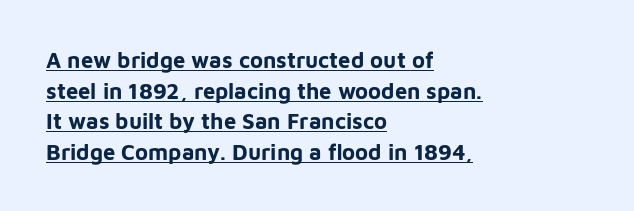
Vertical spacing — default. Does the copy run flush right? No — it runs flush left. Every word sits above its own underline. Characters remain perfectly vertical along every line.
